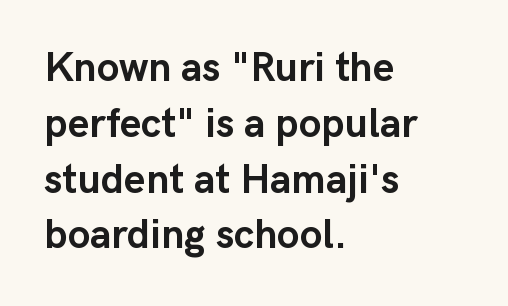
The designer went with a sans here, leaving each stem footless. The lines are quadded left. The specimen omits any rule beneath the text block's lines. Regular leading. These lines were composed using upright roman letters. Tracking value appears to be zero — textbook default spacing.
